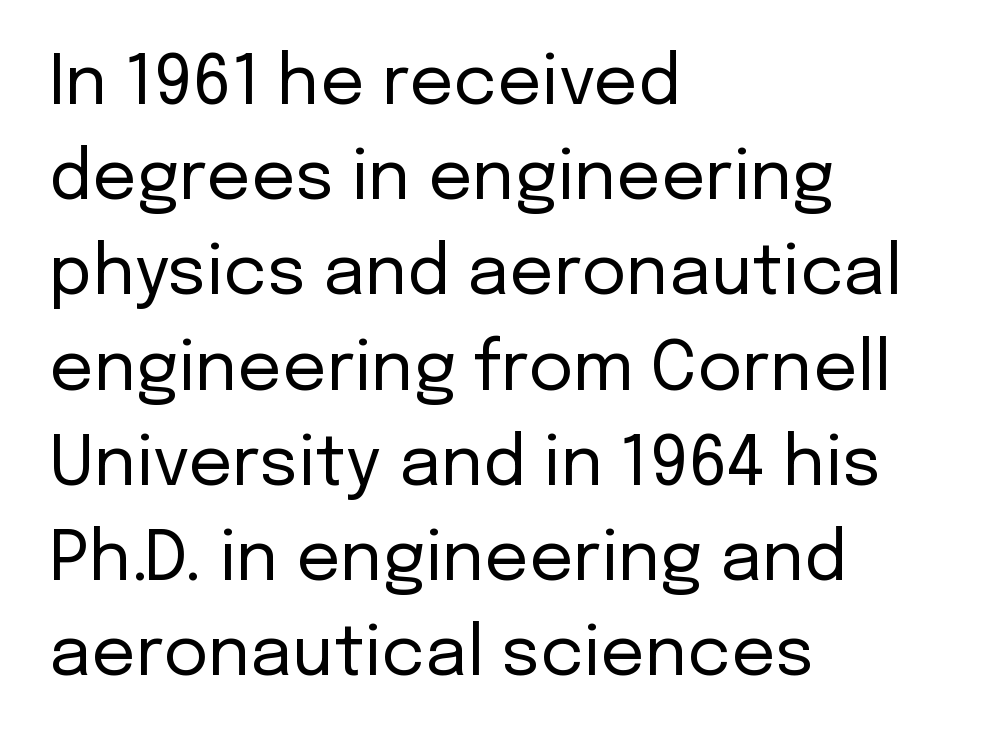
This sample uses plain, unmodified letter spacing. Ordinary non-slanted type is in use. Each stroke keeps to a modest, everyday thickness or less. Each new line begins a customary step beneath the previous one. Nobody drew a line under any word here.
